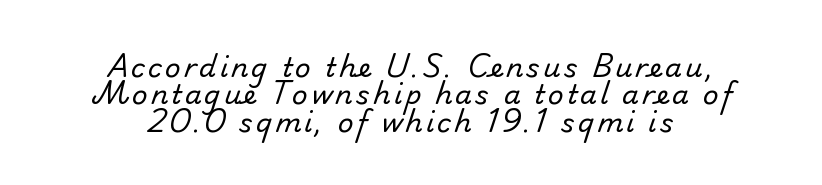
Q: Is the text bold? A: No.
Q: Is the text underlined? A: No.
Q: How is the paragraph aligned? A: Centered.
Q: Is the spacing between lines tight, normal or loose? A: Tight.
